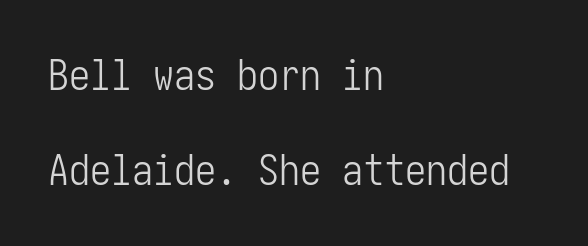
This reads as an unemphasized weight, regular at the heaviest. The ragged edge is on the right, which tells us the setting is flush left. Airy leading. A typesetter would call this zero additional tracking. Quick note: not italic, upright. Typographically, this falls in the sans-serif category.
